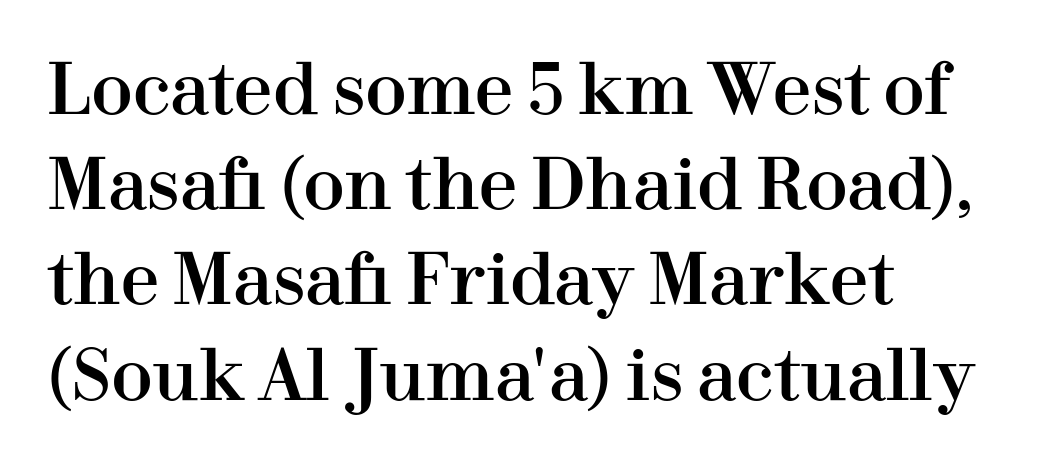
{"serif": "yes", "italic": "no", "width": "normal", "stroke_contrast": "high", "x_height": "medium", "monospaced": "no", "underline": "no", "align": "left", "line_spacing": "normal", "line_spacing_ratio": 1.38, "letter_spacing": "normal", "letter_spacing_em": 0.0, "glyph_px": 69}
